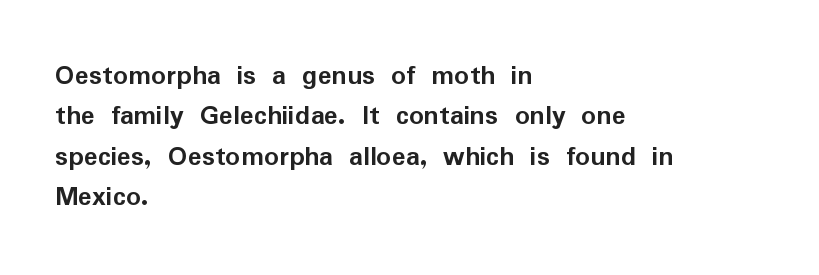
The image shows 29 px semibold sans-serif type, upright; set left-aligned, normal line spacing (1.39x), normal letter spacing, not underlined; low stroke contrast and a medium x-height.
